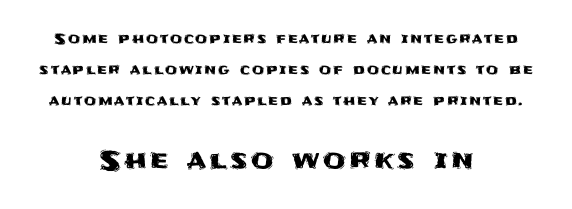
In terms of posture, this sample is upright. Block two is the big one; block one sits smaller above it. Is there much room between lines? Yes — plenty of vertical air separates them. Clear beneath every line of the passage. Reading down the block, each line starts at a different indent, mirrored at its end.
